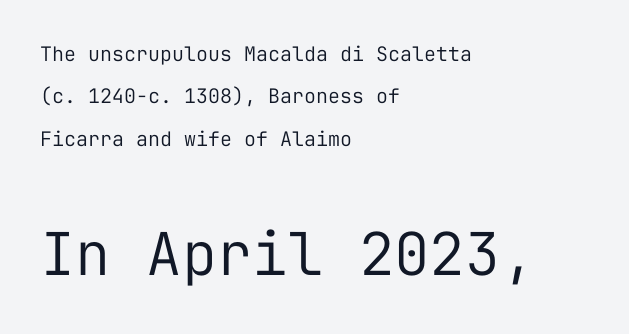
The image shows 59 px regular-weight sans-serif type, upright, monospaced; set left-aligned, loose line spacing (2.12x), normal letter spacing, not underlined; the second (bottom) block is 2.95x larger; low stroke contrast and a medium x-height.
